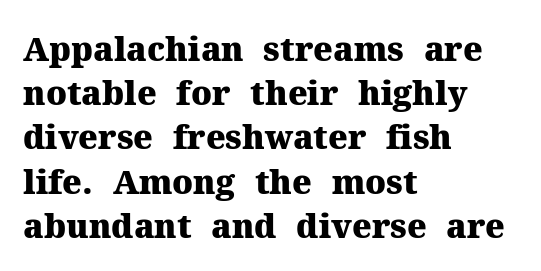
{"serif": "yes", "italic": "no", "bold": "yes", "weight": "heavy", "width": "normal", "stroke_contrast": "medium", "x_height": "medium", "monospaced": "no", "underline": "no", "align": "left", "line_spacing": "normal", "line_spacing_ratio": 1.34, "letter_spacing": "normal", "letter_spacing_em": 0.0, "glyph_px": 33}
